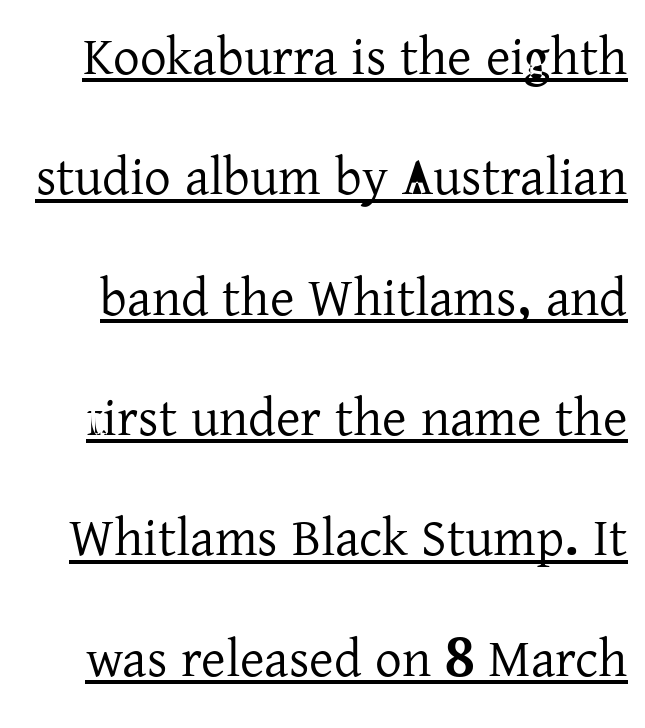
Q: Is the text italic (slanted)? A: No, it is upright.
Q: Is the typeface a serif or a sans-serif typeface? A: Serif.
Q: Is the text underlined? A: Yes.
Q: Is the spacing between letters normal or unusually wide? A: Normal.
Q: Is the spacing between lines tight, normal or loose? A: Loose.
Q: Width (condensed, normal, or wide)? A: Normal.
Q: Stroke contrast? A: Low.
Q: x-height? A: Medium.
Q: Monospaced? A: No.
